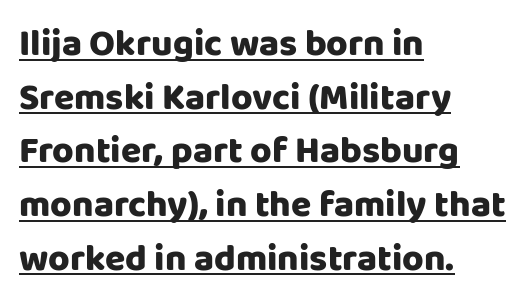
{"serif": "no", "italic": "no", "width": "normal", "stroke_contrast": "low", "x_height": "large", "monospaced": "no", "underline": "yes", "align": "left", "line_spacing": "normal", "line_spacing_ratio": 1.45, "letter_spacing": "normal", "letter_spacing_em": 0.0, "glyph_px": 37}
